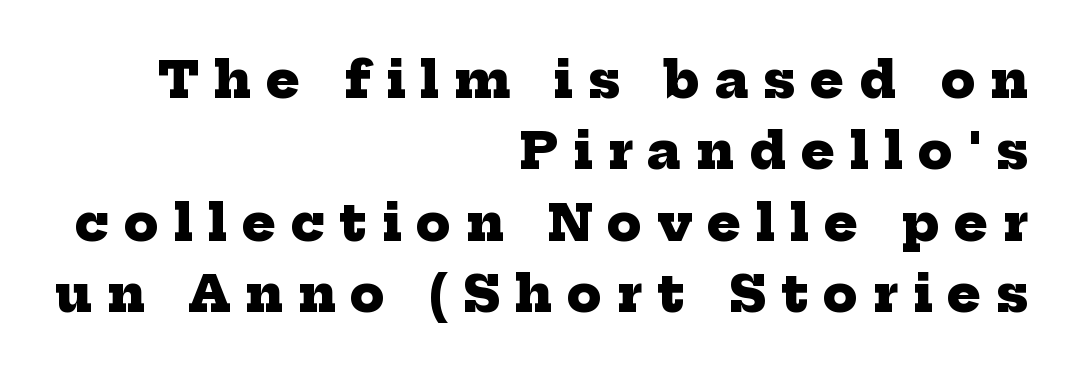
{"serif": "yes", "bold": "yes", "weight": "heavy", "width": "normal", "stroke_contrast": "low", "x_height": "medium", "monospaced": "no", "underline": "no", "align": "right", "line_spacing": "normal", "line_spacing_ratio": 1.43, "letter_spacing": "wide", "letter_spacing_em": 0.3, "glyph_px": 50}
